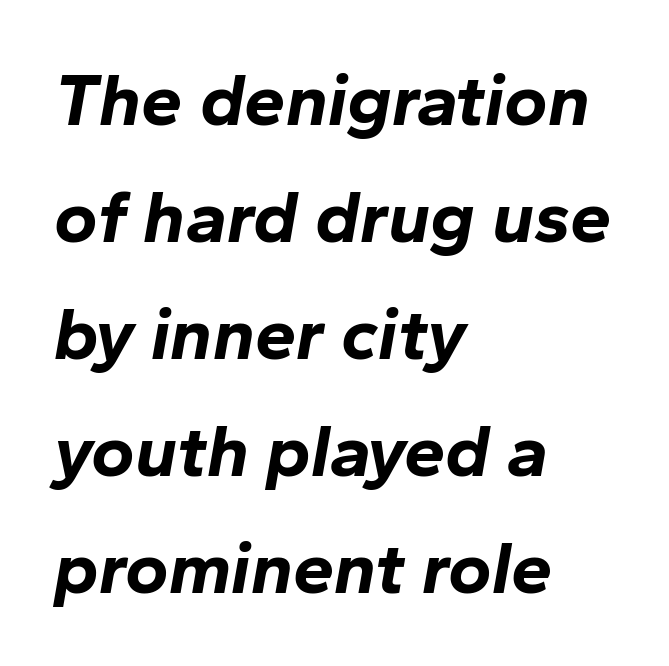
The image shows 74 px bold type, italic (leaning right); set left-aligned, normal line spacing (1.58x), normal letter spacing, not underlined; low stroke contrast and a medium x-height.
